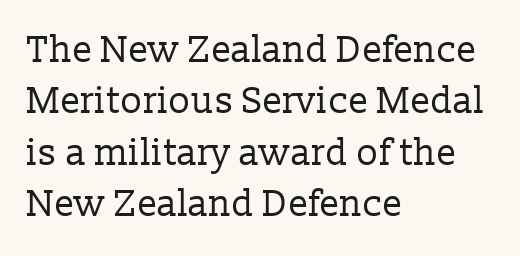
The face used here is proportionally spaced, like ordinary book or web type. All the whitespace from short lines collects on the right. The rendering keeps characters at their native spacing. Stems here are at most as thick as an everyday book face.
